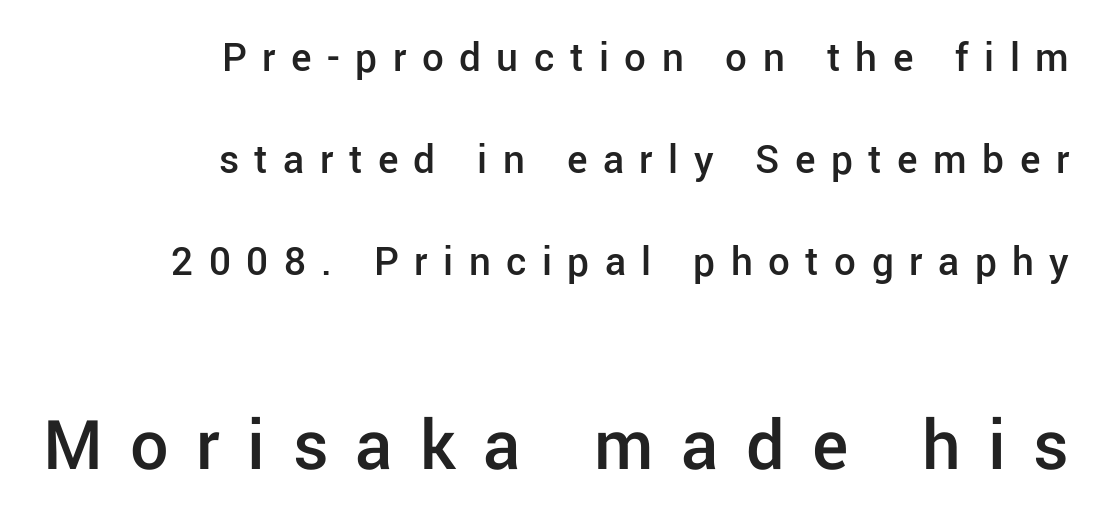
{"serif": "no", "italic": "no", "bold": "semi", "weight": "semibold", "width": "normal", "stroke_contrast": "low", "x_height": "medium", "monospaced": "no", "underline": "no", "align": "right", "line_spacing": "loose", "line_spacing_ratio": 2.37, "letter_spacing": "wide", "letter_spacing_em": 0.36, "larger_block": "second", "size_ratio": 1.77, "glyph_px": 76}
